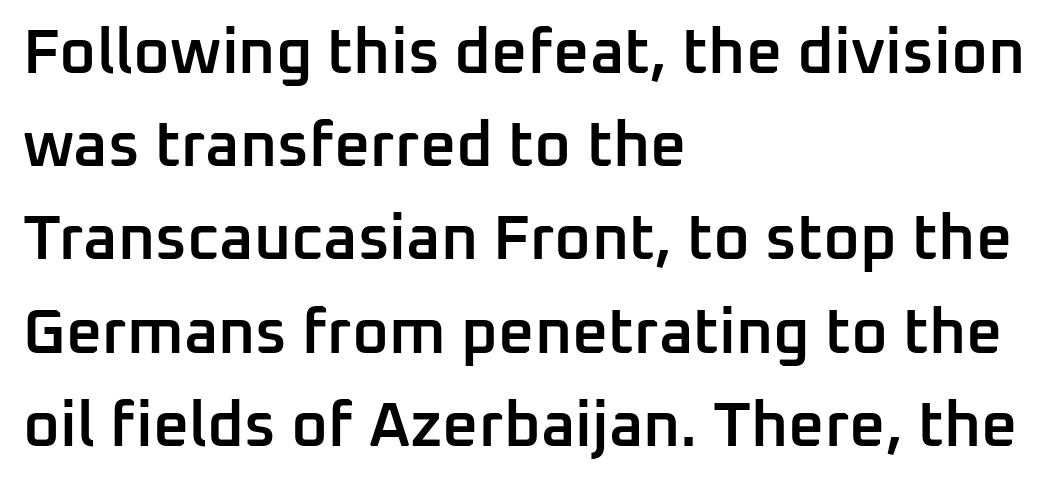
This is moderately heavy type, rendered in semibold. The baseline area is clear. The leading is moderate, giving the passage an even texture. Observe the ordinary spacing: letters are neighbours, not strangers. Grotesque or geometric, the face here clearly has no serifs. Notice how the stems are strictly vertical — no italics here.
